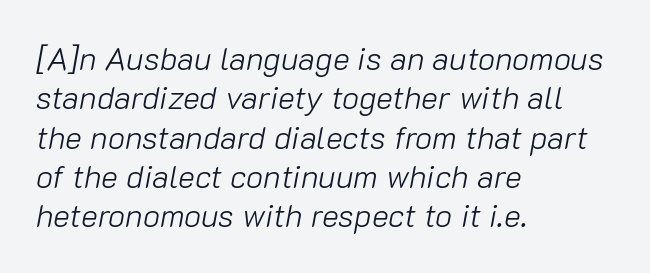
Q: Is the text bold? A: No.
Q: Is the text italic (slanted)? A: Yes, it leans right by about 10 degrees.
Q: Is the text underlined? A: No.
Q: How is the paragraph aligned? A: Left-aligned.
Q: Is the spacing between letters normal or unusually wide? A: Normal.
Q: Width (condensed, normal, or wide)? A: Normal.
Q: Stroke contrast? A: Low.
Q: x-height? A: Medium.
Q: Monospaced? A: No.
